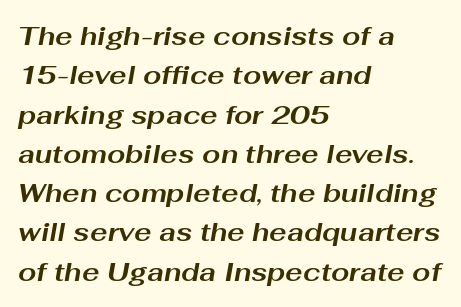
The image shows 26 px bold type, italic (leaning right); set left-aligned, normal line spacing (1.51x), normal letter spacing, not underlined.
